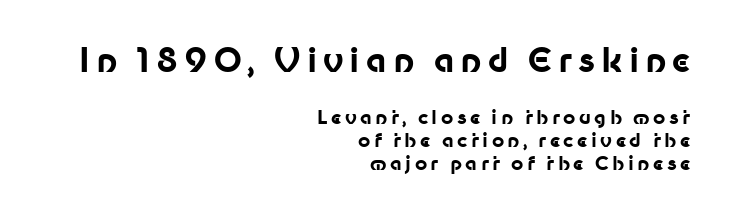
The rendering uses natural spacing where letterforms have individual widths. The more generous point size was reserved for the upper chunk. The lines in this sample share a right terminus and differ only in where they begin. Just letters on the line, the space beneath them empty. To sum up the face: it is a sans, with no serifs.
